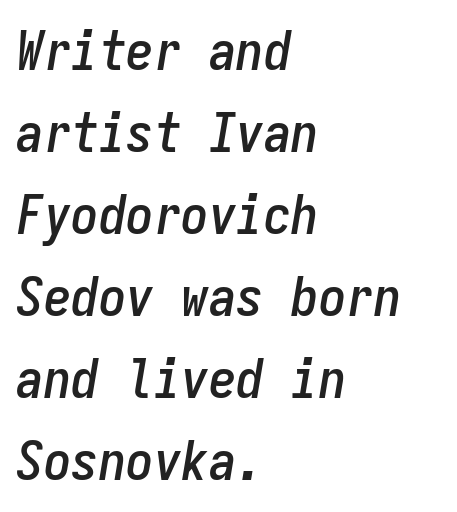
The image shows 55 px condensed type, italic (leaning right), monospaced; set left-aligned, normal line spacing (1.49x), normal letter spacing, not underlined; low stroke contrast and a medium x-height.
